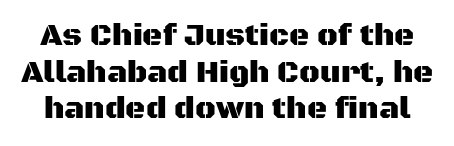
The image shows 31 px sans-serif type, upright; set line spacing 1.18x, normal letter spacing, not underlined; medium stroke contrast and a large x-height.
